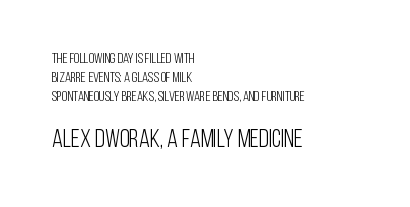
This sample uses an upright cut, with every glyph sitting square on the baseline. Does the copy run flush right? No — it runs flush left. In this sample the second text group is rendered at the bigger scale. Vertically, the passage feels balanced, rows spaced as you'd expect.
